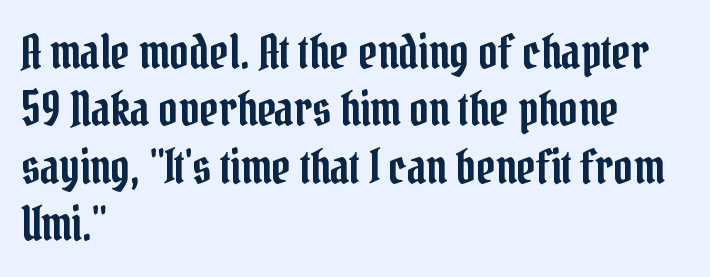
{"serif": "yes", "italic": "no", "width": "condensed", "stroke_contrast": "low", "x_height": "medium", "monospaced": "no", "underline": "no", "align": "left", "line_spacing_ratio": 1.22, "letter_spacing": "normal", "letter_spacing_em": 0.0, "glyph_px": 47}
